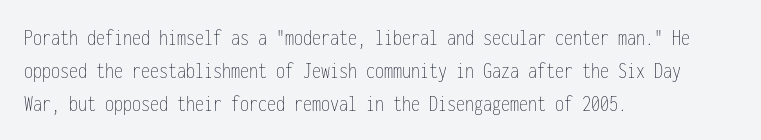
These lines stack with their left ends in a neat column. Letters rest on an invisible, unmarked baseline. The lines sit at an ordinary, default distance from one another. The type sits square on the baseline with zero lean. No letter is thick-stroked: the sample isn't bold. Default kerning and tracking; the words read as compact shapes.
